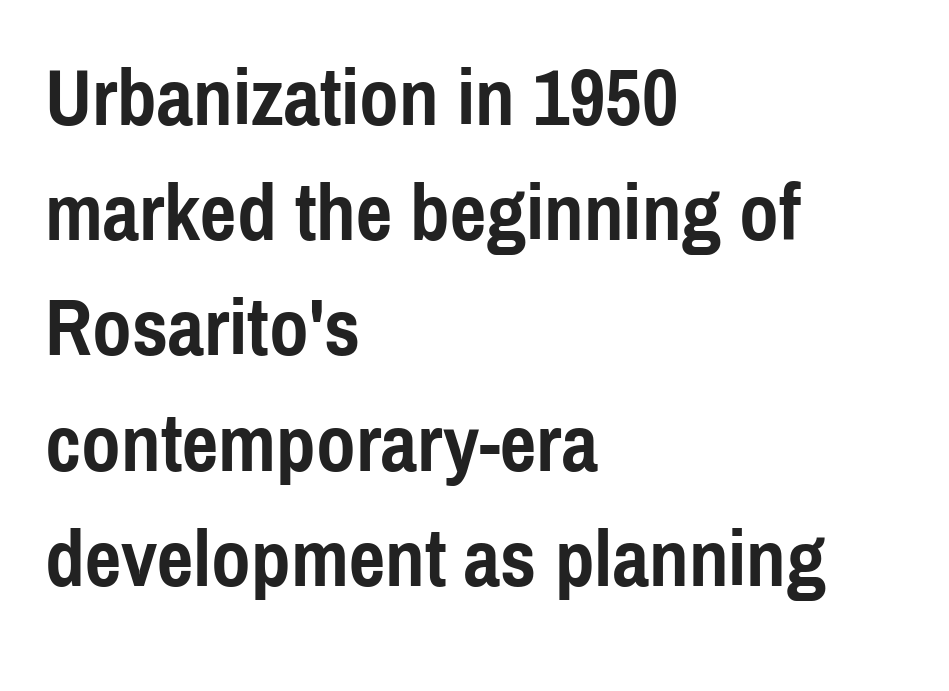
The image shows 80 px semibold, condensed sans-serif type, upright; set left-aligned, normal line spacing (1.44x), normal letter spacing, not underlined; a medium x-height.
